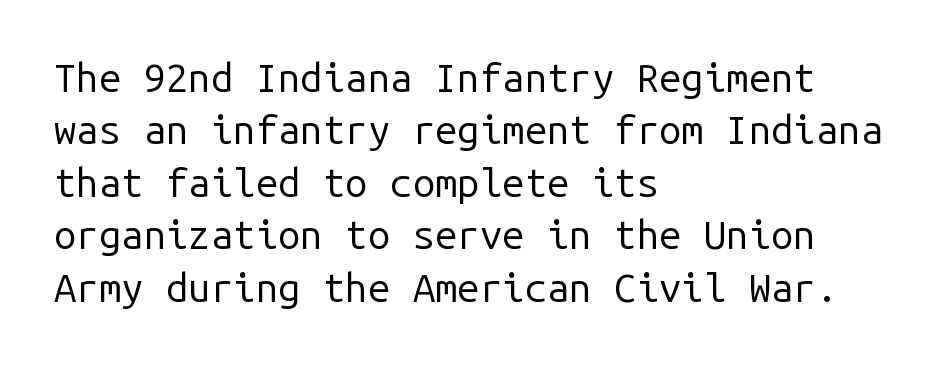
You can tell from the bare stems that sans-serif type was used. No extra tracking has been applied to these lines. Reading down the column, the eye jumps a familiar distance to each next line. The foot of each line stays bare and open. In terms of posture, this sample is upright. These lines stack with their left ends in a neat column.
